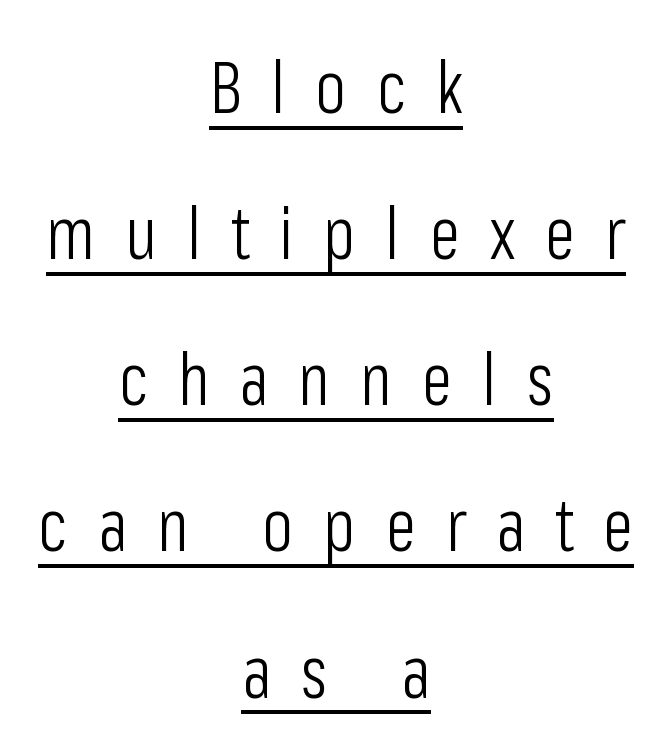
Q: Is the text bold? A: No.
Q: Is the text italic (slanted)? A: No, it is upright.
Q: Is the typeface a serif or a sans-serif typeface? A: Sans-serif.
Q: Is the text underlined? A: Yes.
Q: How is the paragraph aligned? A: Centered.
Q: Is the spacing between letters normal or unusually wide? A: Unusually wide.
Q: Is the spacing between lines tight, normal or loose? A: Loose.
Q: Width (condensed, normal, or wide)? A: Condensed.
Q: Stroke contrast? A: Low.
Q: x-height? A: Medium.
Q: Monospaced? A: No.
